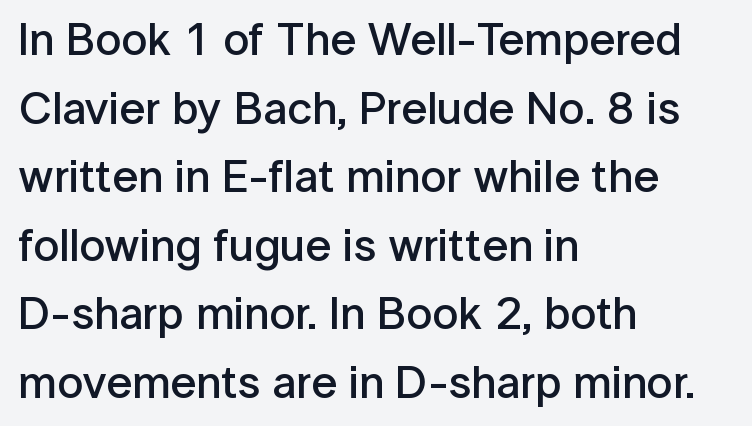
{"serif": "no", "italic": "no", "bold": "semi", "weight": "semibold", "width": "normal", "stroke_contrast": "low", "x_height": "medium", "monospaced": "no", "underline": "no", "align": "left", "line_spacing": "normal", "line_spacing_ratio": 1.49, "letter_spacing": "normal", "letter_spacing_em": 0.0, "glyph_px": 46}
